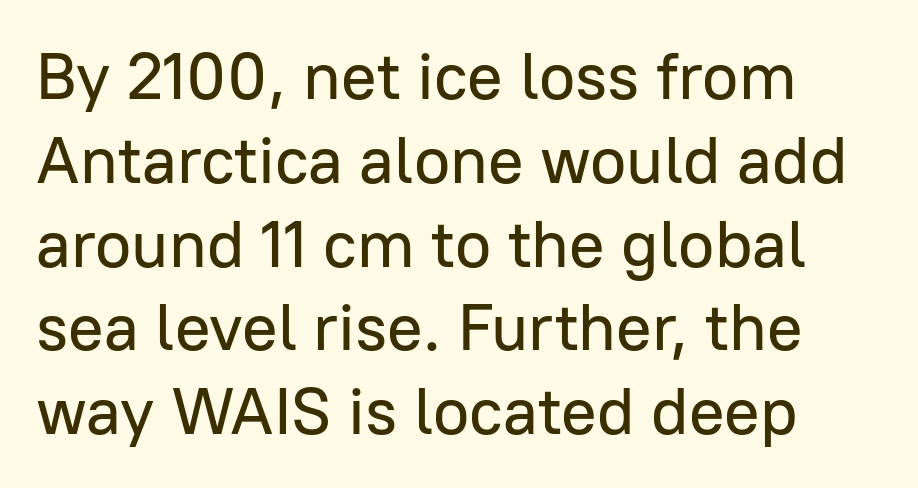
The image shows 66 px sans-serif type, upright; set left-aligned, normal line spacing (1.27x), normal letter spacing, not underlined; low stroke contrast and a medium x-height.
